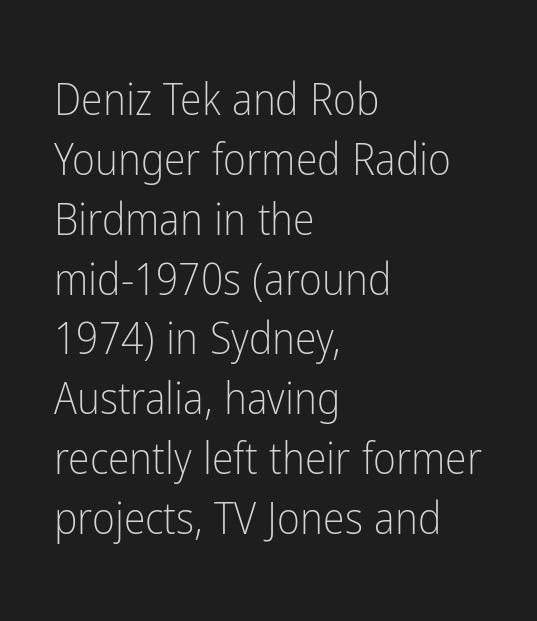
{"serif": "no", "italic": "no", "bold": "no", "weight": "light", "width": "condensed", "stroke_contrast": "low", "x_height": "medium", "monospaced": "no", "underline": "no", "align": "left", "line_spacing": "normal", "line_spacing_ratio": 1.36, "letter_spacing": "normal", "letter_spacing_em": 0.0, "glyph_px": 44}
